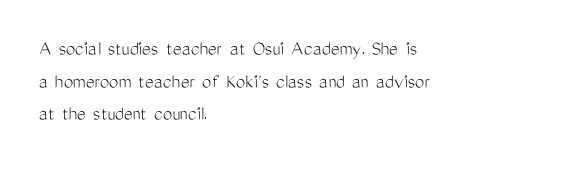
Q: Is the text bold? A: No.
Q: Is the text italic (slanted)? A: No, it is upright.
Q: Is the text underlined? A: No.
Q: How is the paragraph aligned? A: Left-aligned.
Q: Is the spacing between letters normal or unusually wide? A: Normal.
Q: Is the spacing between lines tight, normal or loose? A: Normal.
